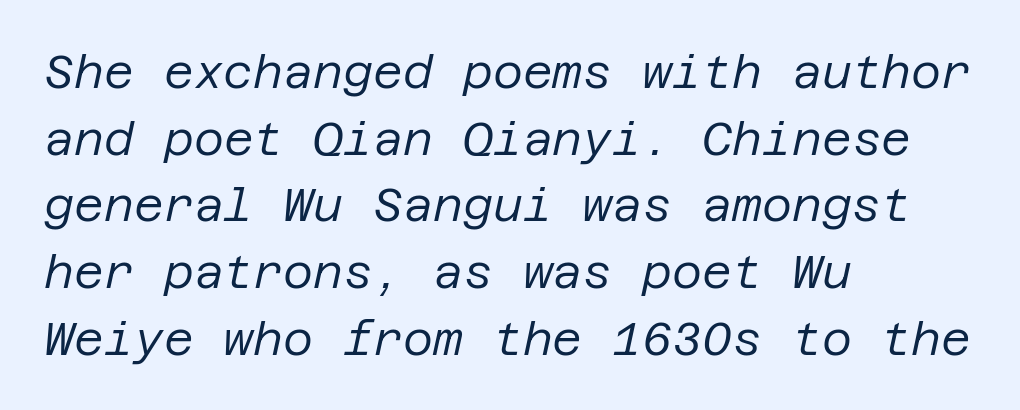
The image shows 46 px regular-weight type, italic (leaning right); set left-aligned, normal line spacing (1.45x), normal letter spacing, not underlined; low stroke contrast and a large x-height.
